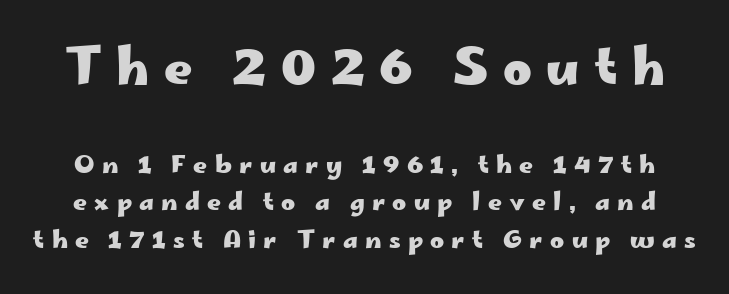
Q: Is the text bold? A: Yes.
Q: Is the text italic (slanted)? A: No, it is upright.
Q: Is the typeface a serif or a sans-serif typeface? A: Sans-serif.
Q: Is the text underlined? A: No.
Q: Is the spacing between letters normal or unusually wide? A: Unusually wide.
Q: Is the spacing between lines tight, normal or loose? A: Normal.
Q: Which block of text is set in a larger size, the first (top) or the second (bottom)? A: The first (top) one.
Q: Width (condensed, normal, or wide)? A: Wide.
Q: Stroke contrast? A: Low.
Q: x-height? A: Small.
Q: Monospaced? A: No.
